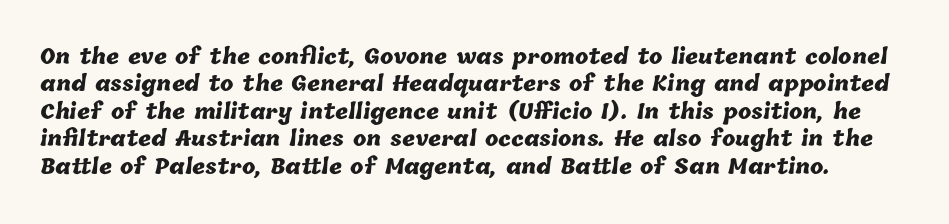
The passage shown has conventional tracking throughout. Line spacing here is normal. Plenty of ink on the page — the face is bold. Honestly, there is no underline to notice here at all.
